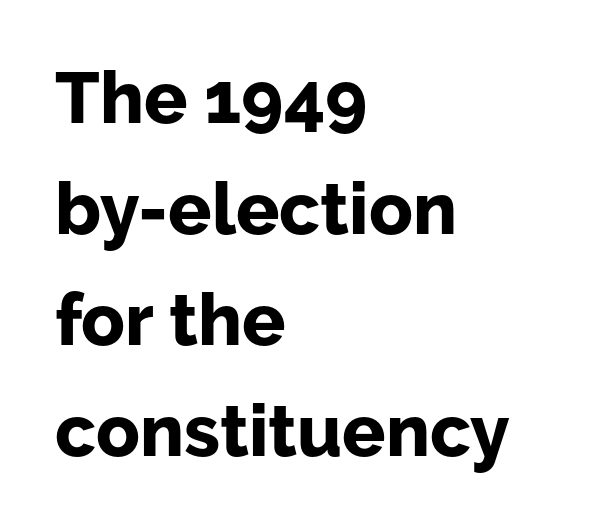
The image shows 72 px bold sans-serif type, upright; set left-aligned, normal line spacing (1.54x), normal letter spacing, not underlined; low stroke contrast and a medium x-height.
